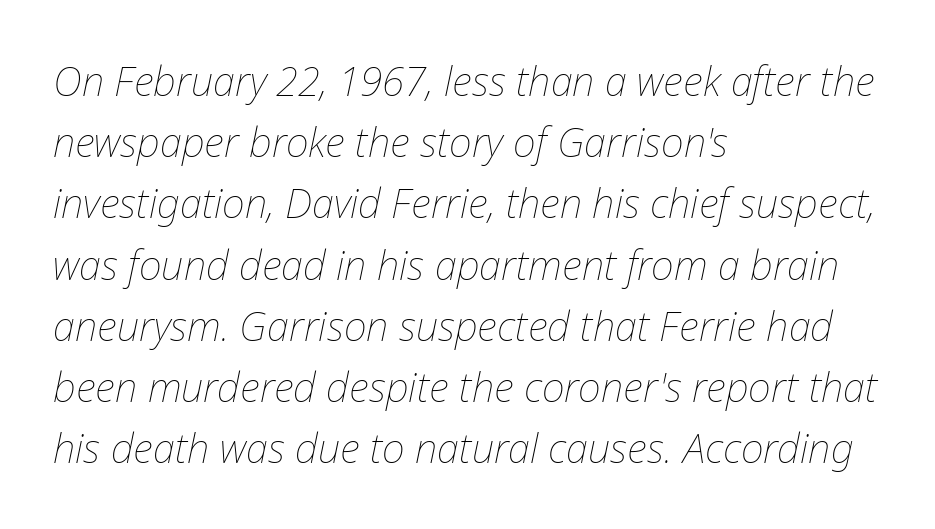
{"italic": "yes", "lean": "right", "slant_degrees": 12, "bold": "no", "weight": "thin", "width": "normal", "stroke_contrast": "low", "x_height": "medium", "monospaced": "no", "underline": "no", "align": "left", "line_spacing": "normal", "line_spacing_ratio": 1.53, "letter_spacing": "normal", "letter_spacing_em": 0.0, "glyph_px": 40}
